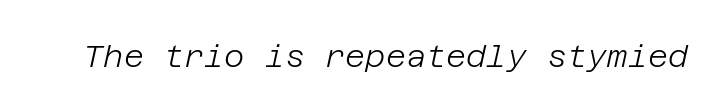
The image shows 31 px light type, italic (leaning right); set normal letter spacing, not underlined; low stroke contrast and a large x-height.
